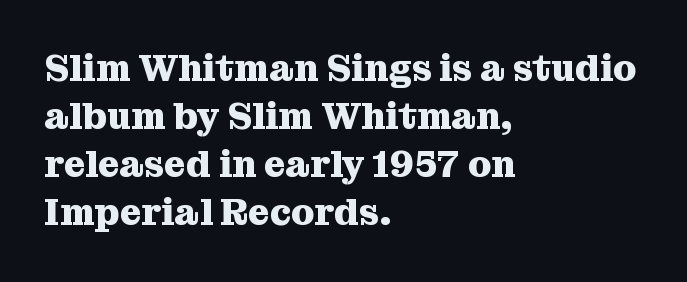
{"serif": "yes", "italic": "no", "bold": "yes", "weight": "heavy", "width": "normal", "stroke_contrast": "medium", "x_height": "medium", "monospaced": "no", "underline": "no", "align": "left", "line_spacing": "normal", "line_spacing_ratio": 1.3, "letter_spacing": "normal", "letter_spacing_em": 0.0, "glyph_px": 37}
